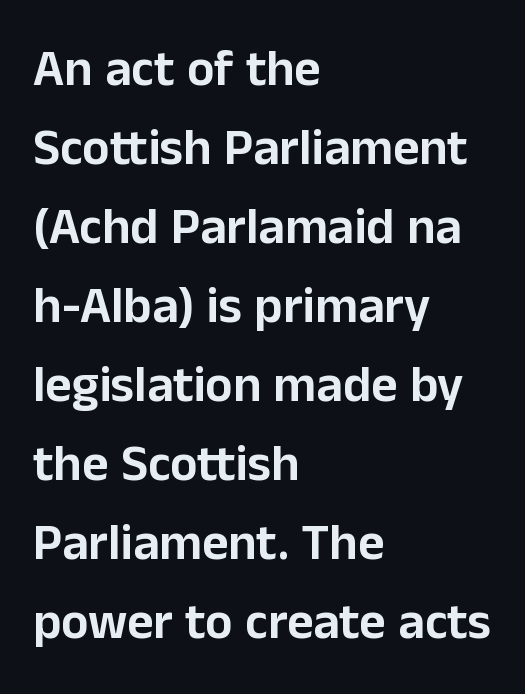
The image shows 51 px sans-serif type, upright; set left-aligned, normal line spacing (1.55x), normal letter spacing, not underlined; low stroke contrast and a medium x-height.
